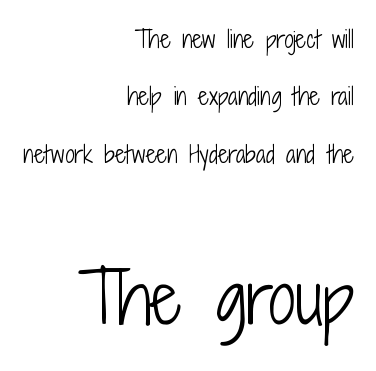
Q: Is the text bold? A: No.
Q: Is the text italic (slanted)? A: No, it is upright.
Q: Is the typeface a serif or a sans-serif typeface? A: Sans-serif.
Q: Is the text underlined? A: No.
Q: How is the paragraph aligned? A: Right-aligned.
Q: Is the spacing between letters normal or unusually wide? A: Normal.
Q: Is the spacing between lines tight, normal or loose? A: Loose.
Q: Which block of text is set in a larger size, the first (top) or the second (bottom)? A: The second (bottom) one.
Q: Width (condensed, normal, or wide)? A: Condensed.
Q: Stroke contrast? A: Low.
Q: x-height? A: Medium.
Q: Monospaced? A: No.
